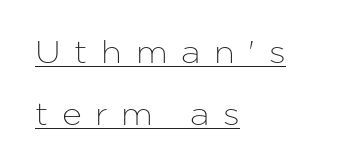
The image shows 31 px sans-serif type, upright; set left-aligned, loose line spacing (2.0x), unusually wide letter spacing (+0.44 em), underlined; low stroke contrast and a medium x-height.
